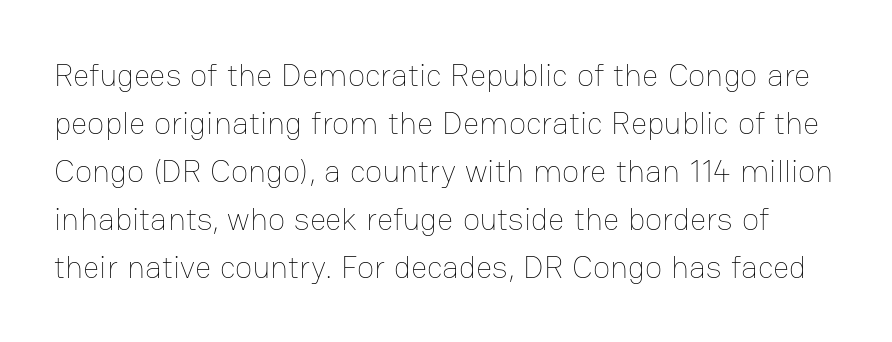
{"italic": "no", "bold": "no", "weight": "thin", "width": "normal", "stroke_contrast": "low", "x_height": "medium", "monospaced": "no", "underline": "no", "line_spacing": "normal", "line_spacing_ratio": 1.5, "letter_spacing": "normal", "letter_spacing_em": 0.0, "glyph_px": 32}
